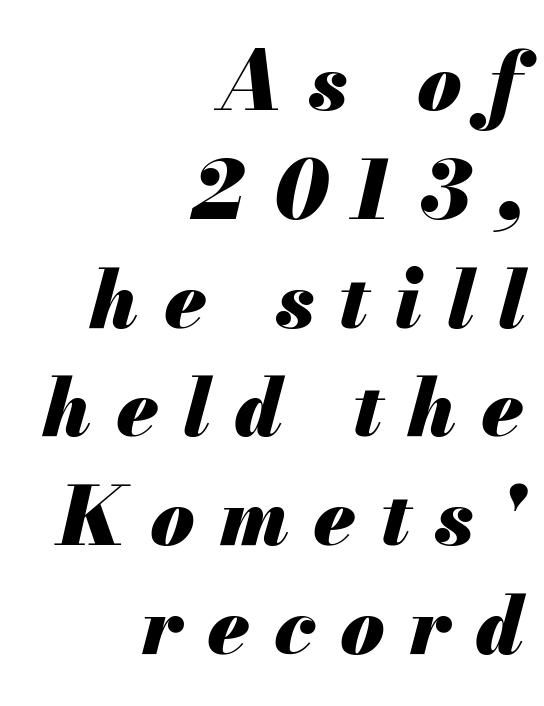
Q: Is the text bold? A: Yes.
Q: Is the text italic (slanted)? A: Yes, it leans right by about 13 degrees.
Q: Is the text underlined? A: No.
Q: How is the paragraph aligned? A: Right-aligned.
Q: Is the spacing between letters normal or unusually wide? A: Unusually wide.
Q: Is the spacing between lines tight, normal or loose? A: Normal.
Q: Width (condensed, normal, or wide)? A: Normal.
Q: Stroke contrast? A: Medium.
Q: x-height? A: Small.
Q: Monospaced? A: No.
